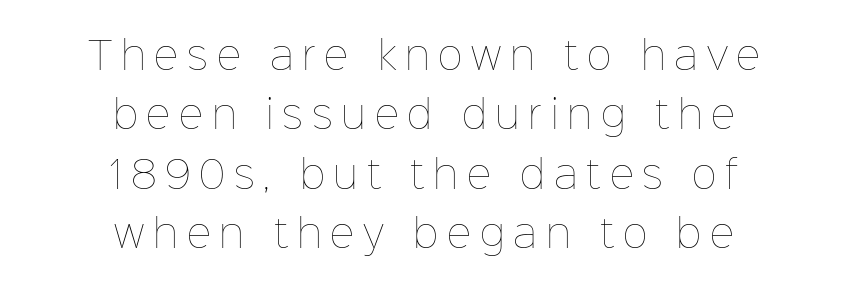
The image shows 38 px thin type, upright; set centered, normal line spacing (1.56x), unusually wide letter spacing (+0.23 em), not underlined; low stroke contrast and a medium x-height.
